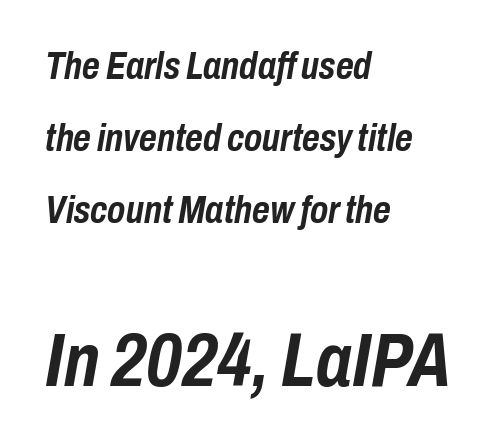
Any mark beneath the type? The region is blank. There is no visible air inserted between adjacent glyphs. Does the copy run flush right? No — it runs flush left. Size contrast runs from small at the top to large at the bottom. Is the type slanted? Yes — the strokes lean at a clear angle.
